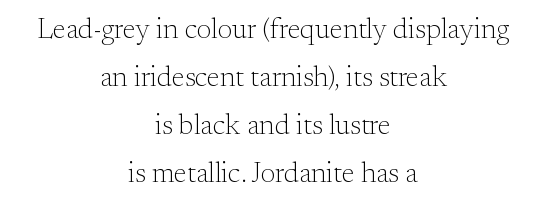
Q: Is the text bold? A: No.
Q: Is the text italic (slanted)? A: No, it is upright.
Q: Is the typeface a serif or a sans-serif typeface? A: Serif.
Q: Is the text underlined? A: No.
Q: How is the paragraph aligned? A: Centered.
Q: Is the spacing between letters normal or unusually wide? A: Normal.
Q: Width (condensed, normal, or wide)? A: Normal.
Q: Stroke contrast? A: Medium.
Q: x-height? A: Small.
Q: Monospaced? A: No.
